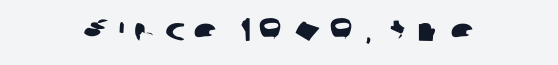
Q: Is the typeface a serif or a sans-serif typeface? A: Sans-serif.
Q: Is the text underlined? A: No.
Q: How is the paragraph aligned? A: Centered.
Q: Is the spacing between letters normal or unusually wide? A: Unusually wide.
Q: Width (condensed, normal, or wide)? A: Wide.
Q: Stroke contrast? A: Low.
Q: x-height? A: Medium.
Q: Monospaced? A: No.
